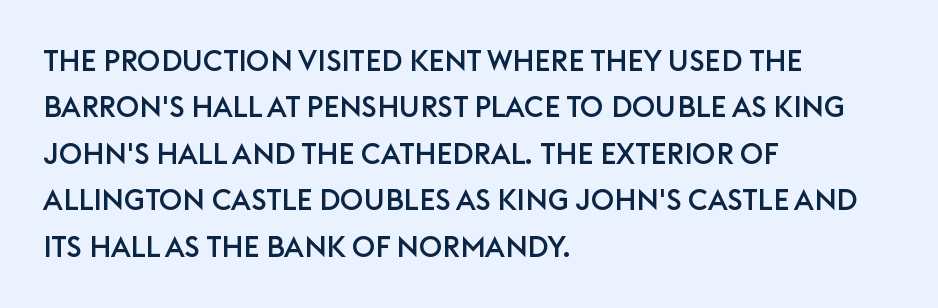
{"serif": "no", "italic": "no", "width": "normal", "stroke_contrast": "low", "x_height": "large", "monospaced": "no", "underline": "no", "align": "left", "line_spacing": "normal", "line_spacing_ratio": 1.6, "letter_spacing": "normal", "letter_spacing_em": 0.0, "glyph_px": 29}
